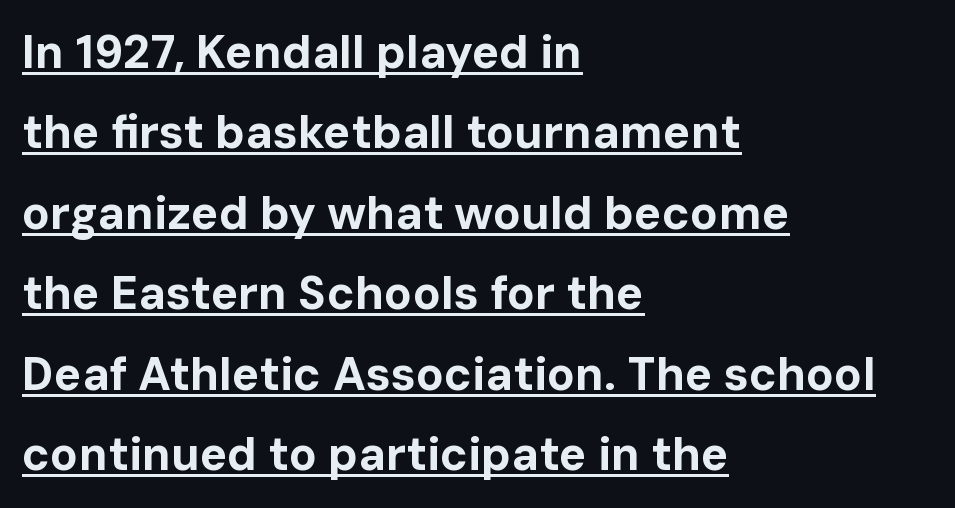
{"serif": "no", "italic": "no", "bold": "yes", "weight": "bold", "width": "normal", "stroke_contrast": "low", "x_height": "medium", "monospaced": "no", "underline": "yes", "align": "left", "line_spacing_ratio": 1.75, "letter_spacing": "normal", "letter_spacing_em": 0.0, "glyph_px": 46}
